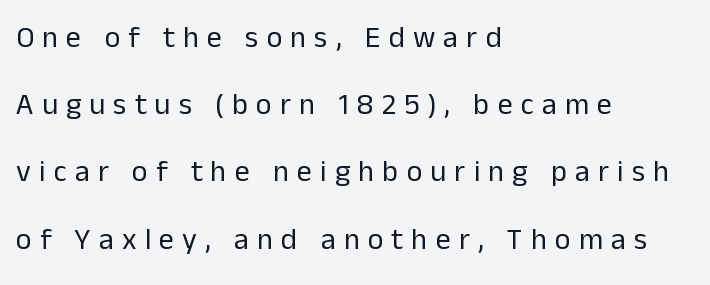
{"serif": "no", "italic": "no", "bold": "no", "weight": "regular", "width": "normal", "stroke_contrast": "low", "x_height": "medium", "monospaced": "no", "underline": "no", "align": "left", "line_spacing": "loose", "line_spacing_ratio": 2.24, "letter_spacing": "wide", "letter_spacing_em": 0.27, "glyph_px": 30}
